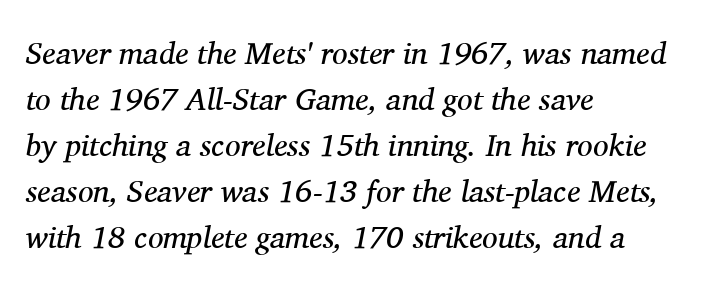
Baseline-to-baseline distance is the conventional proportion of letter height. The horizontal fit of the characters is conventional and even. I'd call this a serif setting — the letters wear small feet. Which margin do the lines hug? The left one — the right edge is uneven. The area under the type is left untouched.
